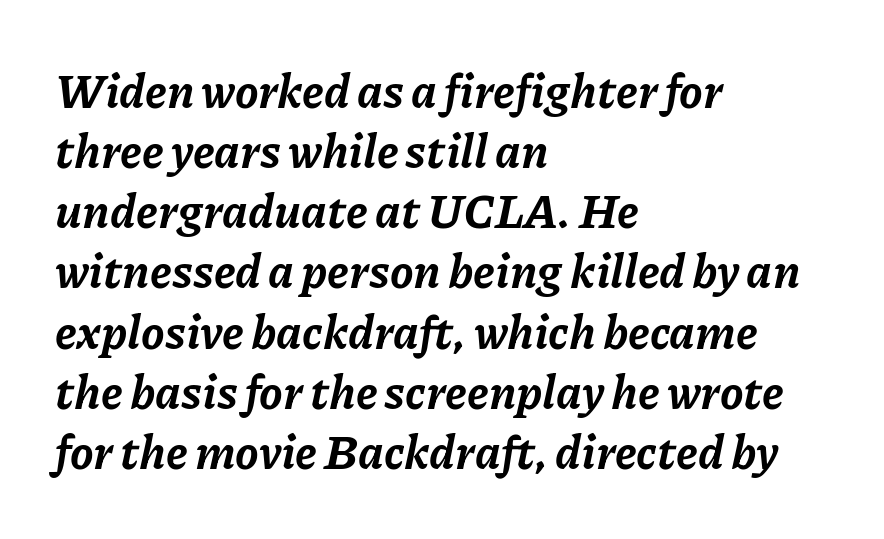
Strokes here are thick enough to call this a true bold. Every character sits at an angle, as italics do. Has an underline been added? It has not. Every row of glyphs begins at an identical x-position on the left.
